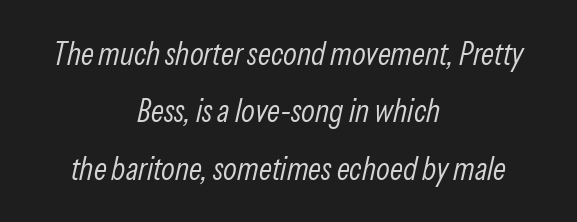
Q: Is the text bold? A: No.
Q: Is the text italic (slanted)? A: Yes, it leans right by about 13 degrees.
Q: Is the text underlined? A: No.
Q: How is the paragraph aligned? A: Centered.
Q: Is the spacing between letters normal or unusually wide? A: Normal.
Q: Width (condensed, normal, or wide)? A: Condensed.
Q: Stroke contrast? A: Low.
Q: x-height? A: Medium.
Q: Monospaced? A: No.
